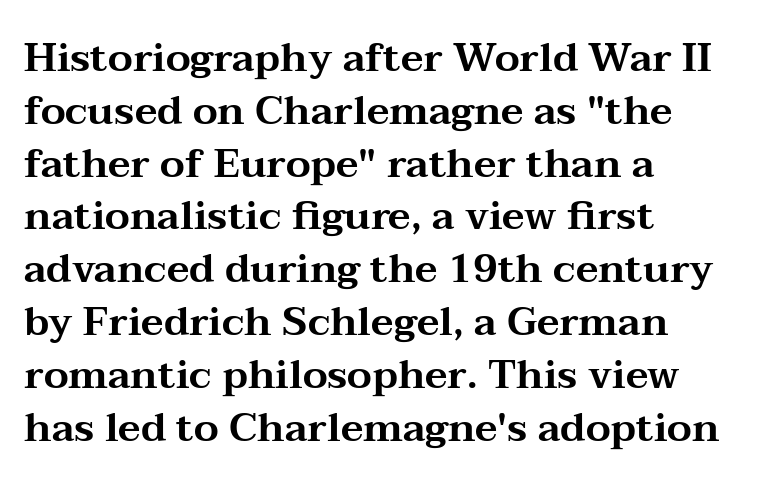
{"serif": "yes", "italic": "no", "width": "wide", "stroke_contrast": "medium", "x_height": "medium", "monospaced": "no", "underline": "no", "align": "left", "line_spacing": "normal", "line_spacing_ratio": 1.32, "letter_spacing": "normal", "letter_spacing_em": 0.0, "glyph_px": 40}
